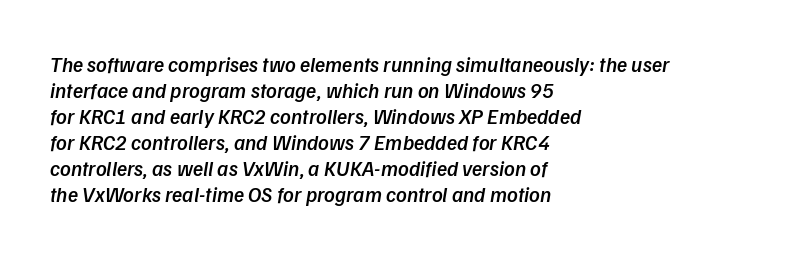
{"italic": "yes", "lean": "right", "slant_degrees": 9, "bold": "semi", "underline": "no", "align": "left", "line_spacing_ratio": 1.24, "letter_spacing": "normal", "letter_spacing_em": 0.0, "glyph_px": 21}
